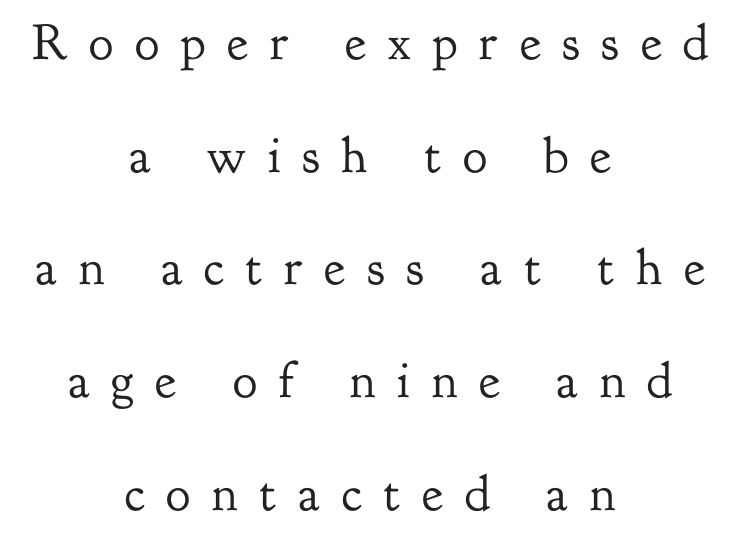
{"serif": "yes", "italic": "no", "bold": "no", "weight": "regular", "width": "normal", "stroke_contrast": "low", "x_height": "small", "monospaced": "no", "underline": "no", "align": "center", "line_spacing": "loose", "line_spacing_ratio": 2.21, "letter_spacing": "wide", "letter_spacing_em": 0.43, "glyph_px": 51}
